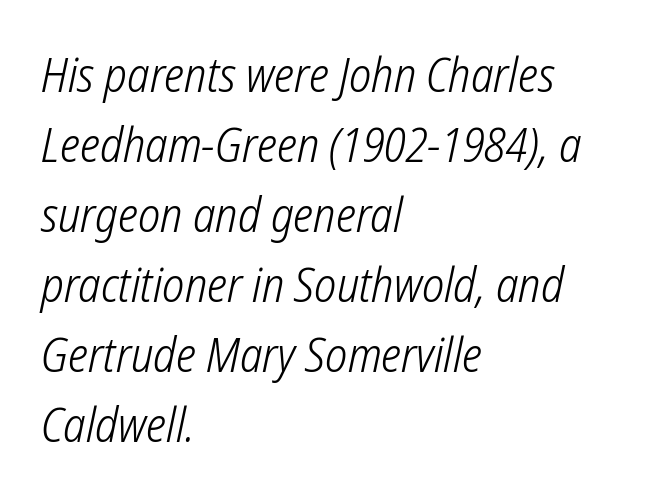
Q: Is the text bold? A: No.
Q: Is the typeface a serif or a sans-serif typeface? A: Sans-serif.
Q: Is the text underlined? A: No.
Q: How is the paragraph aligned? A: Left-aligned.
Q: Is the spacing between letters normal or unusually wide? A: Normal.
Q: Is the spacing between lines tight, normal or loose? A: Normal.
Q: Width (condensed, normal, or wide)? A: Condensed.
Q: Stroke contrast? A: Low.
Q: x-height? A: Medium.
Q: Monospaced? A: No.
